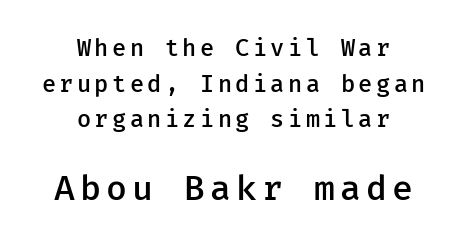
{"serif": "no", "italic": "no", "bold": "semi", "weight": "semibold", "width": "normal", "stroke_contrast": "low", "x_height": "medium", "underline": "no", "align": "center", "line_spacing": "normal", "line_spacing_ratio": 1.55, "larger_block": "second", "size_ratio": 1.48, "glyph_px": 34}
